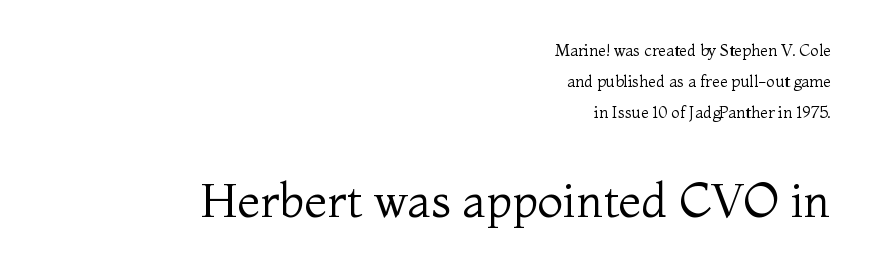
{"serif": "yes", "italic": "no", "bold": "no", "weight": "regular", "width": "normal", "stroke_contrast": "medium", "x_height": "medium", "monospaced": "no", "underline": "no", "align": "right", "line_spacing": "loose", "line_spacing_ratio": 1.94, "letter_spacing": "normal", "letter_spacing_em": 0.0, "larger_block": "second", "size_ratio": 2.94, "glyph_px": 47}
